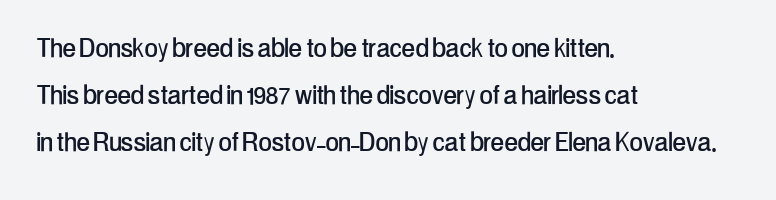
Q: Is the text italic (slanted)? A: No, it is upright.
Q: Is the typeface a serif or a sans-serif typeface? A: Sans-serif.
Q: Is the text underlined? A: No.
Q: How is the paragraph aligned? A: Left-aligned.
Q: Is the spacing between letters normal or unusually wide? A: Normal.
Q: Is the spacing between lines tight, normal or loose? A: Normal.
Q: Width (condensed, normal, or wide)? A: Condensed.
Q: Stroke contrast? A: Low.
Q: x-height? A: Medium.
Q: Monospaced? A: No.
